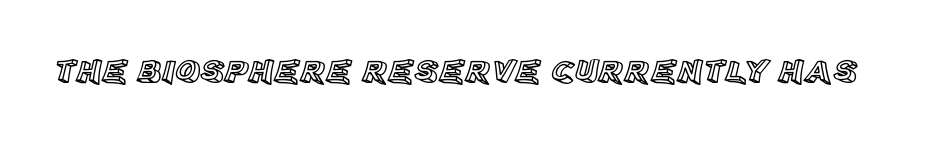
Q: Is the text italic (slanted)? A: Yes.
Q: Is the text underlined? A: No.
Q: Is the spacing between letters normal or unusually wide? A: Normal.
Q: Width (condensed, normal, or wide)? A: Normal.
Q: x-height? A: Large.
Q: Monospaced? A: No.
